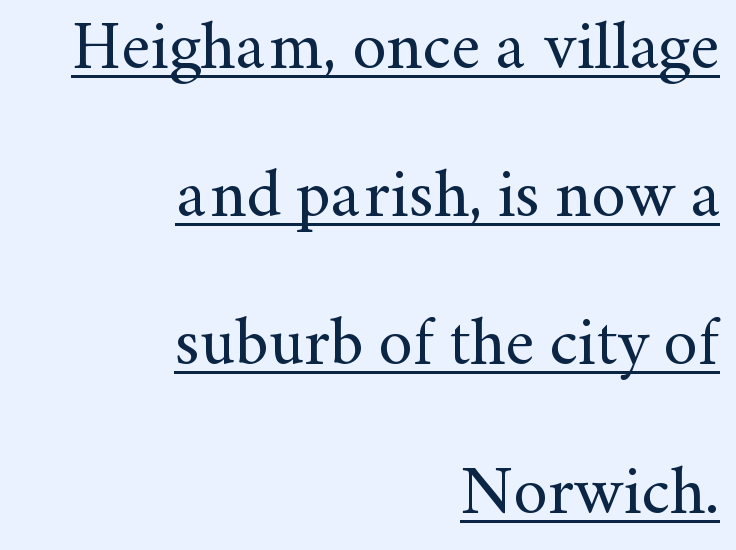
{"serif": "yes", "italic": "no", "bold": "no", "weight": "regular", "width": "normal", "stroke_contrast": "medium", "x_height": "small", "monospaced": "no", "underline": "yes", "align": "right", "line_spacing": "loose", "line_spacing_ratio": 2.18, "letter_spacing": "normal", "letter_spacing_em": 0.0, "glyph_px": 68}
